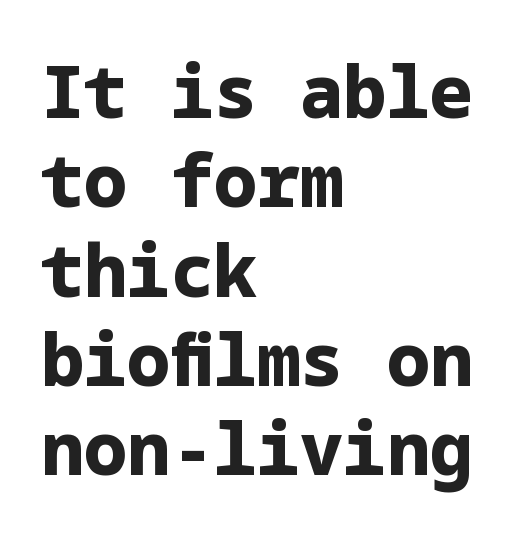
{"serif": "no", "italic": "no", "bold": "yes", "weight": "bold", "width": "normal", "stroke_contrast": "low", "x_height": "medium", "underline": "no", "align": "left", "line_spacing_ratio": 1.24, "letter_spacing": "normal", "letter_spacing_em": 0.0, "glyph_px": 72}
